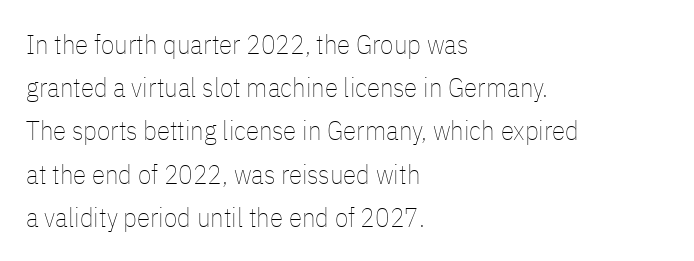
Posture: straight, roman, zero tilt. Notice how descenders clear the ascenders below comfortably — that's standard leading. Visually the block forms a straight wall on the left and a jagged coastline on the right. Descenders hang freely into open space. The type is set solid horizontally, with unmodified tracking. Heft: none added — not bold.
